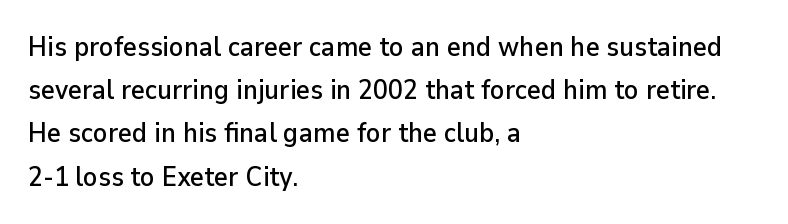
The image shows 27 px text type, upright; set left-aligned, normal line spacing (1.6x), normal letter spacing, not underlined.
